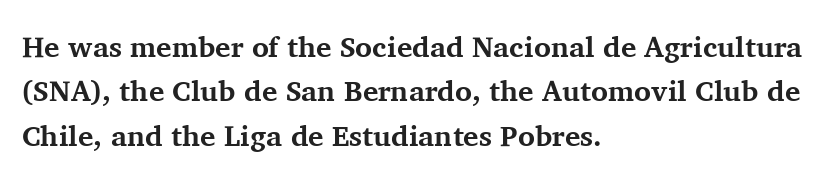
A typesetter would call this proportional, since set widths differ per character. Unmarked baselines from the first word to the last. The letters sit at their default tracking, neither squeezed nor spread. Does the type have serifs? Yes, each stem ends in a small foot. The paragraph shown leans on its left margin. You can tell it's not italic because the verticals are truly vertical.
